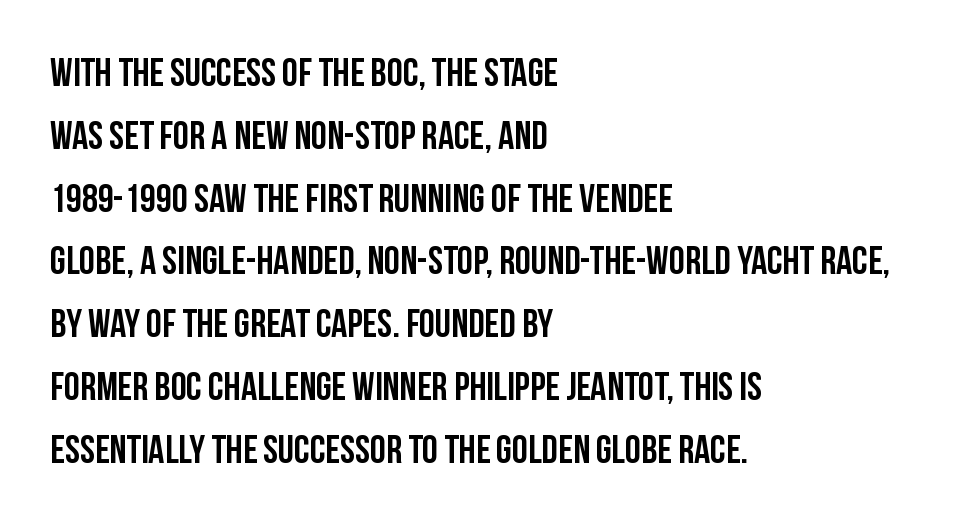
{"serif": "no", "italic": "no", "width": "condensed", "stroke_contrast": "low", "x_height": "large", "monospaced": "no", "underline": "no", "align": "left", "line_spacing": "normal", "line_spacing_ratio": 1.57, "letter_spacing": "normal", "letter_spacing_em": 0.0, "glyph_px": 40}
